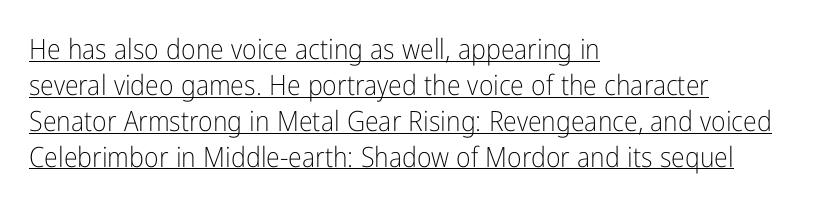
The image shows 28 px light, condensed sans-serif type, upright; set left-aligned, normal line spacing (1.28x), normal letter spacing, underlined; low stroke contrast and a medium x-height.
